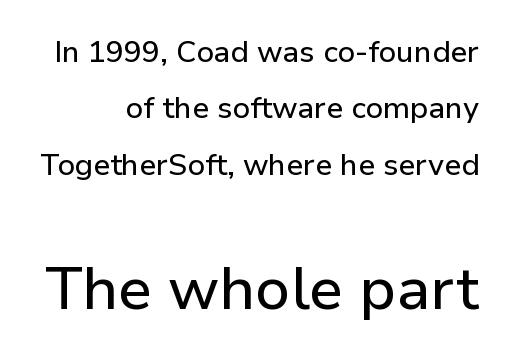
The image shows 60 px sans-serif type, upright; set line spacing 1.88x, normal letter spacing, not underlined; the second (bottom) block is 2.0x larger; low stroke contrast and a medium x-height.
